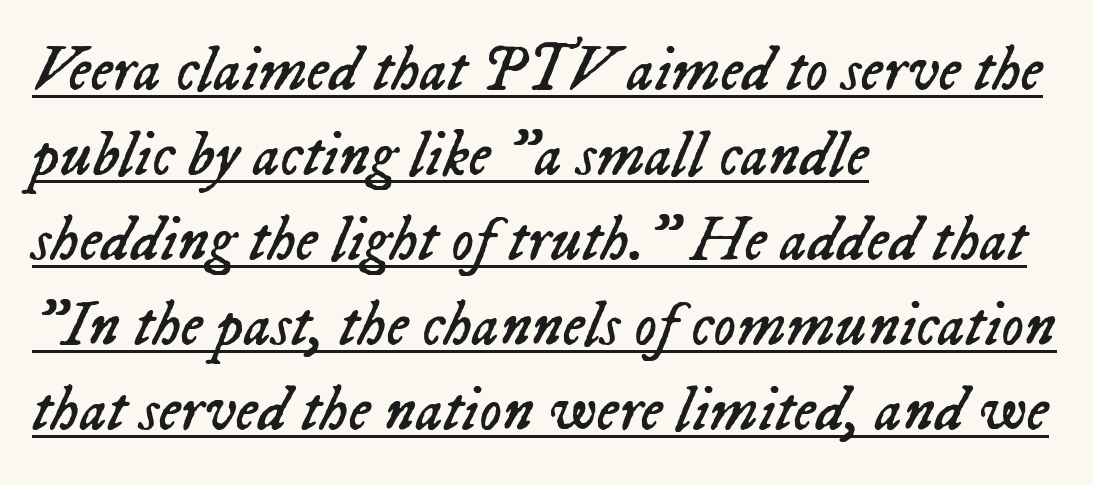
Q: Is the text bold? A: No.
Q: Is the text italic (slanted)? A: Yes, it leans right by about 23 degrees.
Q: Is the text underlined? A: Yes.
Q: How is the paragraph aligned? A: Left-aligned.
Q: Is the spacing between letters normal or unusually wide? A: Normal.
Q: Is the spacing between lines tight, normal or loose? A: Normal.
Q: Width (condensed, normal, or wide)? A: Normal.
Q: Stroke contrast? A: Low.
Q: x-height? A: Medium.
Q: Monospaced? A: No.
